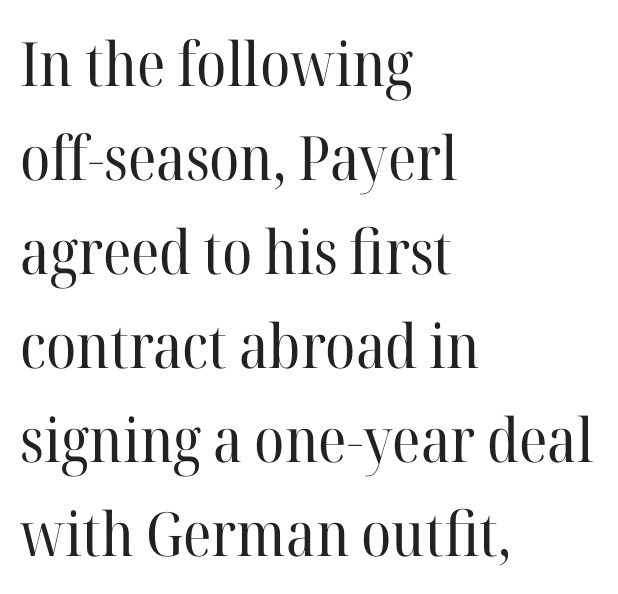
The image shows 61 px regular-weight serif type, upright; set left-aligned, normal line spacing (1.54x), normal letter spacing, not underlined; high stroke contrast and a medium x-height.
